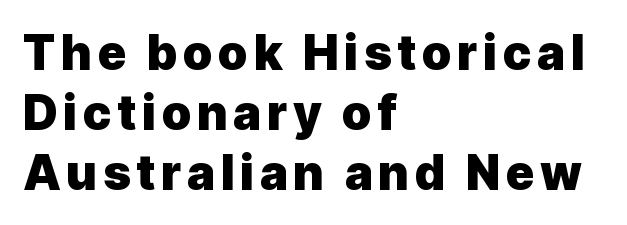
Check the space under the baseline: it is left empty. Horizontal bands of white between lines are of average thickness. The text was rendered using a sans face with plain stroke endings. Horizontal alignment here is leftward, the default for most running prose. Style check: upright.
